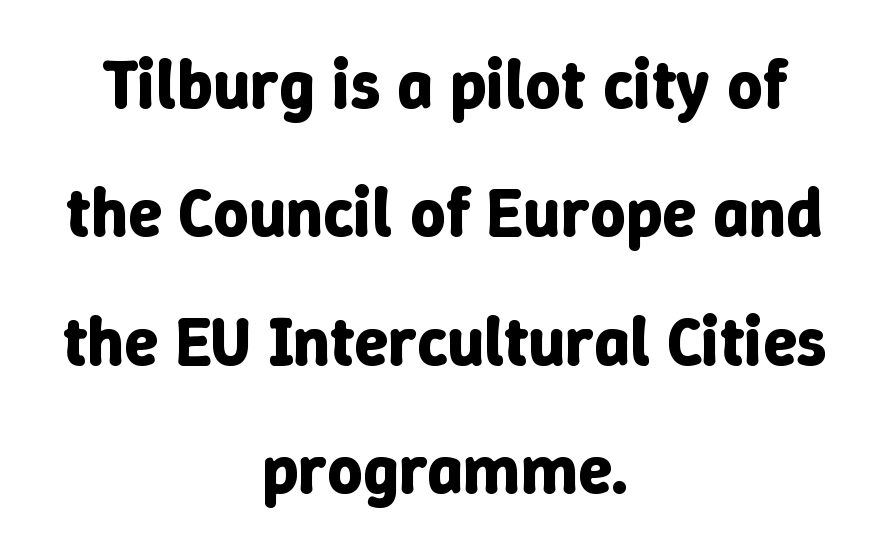
Q: Is the text bold? A: Yes.
Q: Is the text italic (slanted)? A: No, it is upright.
Q: Is the text underlined? A: No.
Q: How is the paragraph aligned? A: Centered.
Q: Is the spacing between letters normal or unusually wide? A: Normal.
Q: Width (condensed, normal, or wide)? A: Normal.
Q: Stroke contrast? A: Low.
Q: x-height? A: Medium.
Q: Monospaced? A: No.
